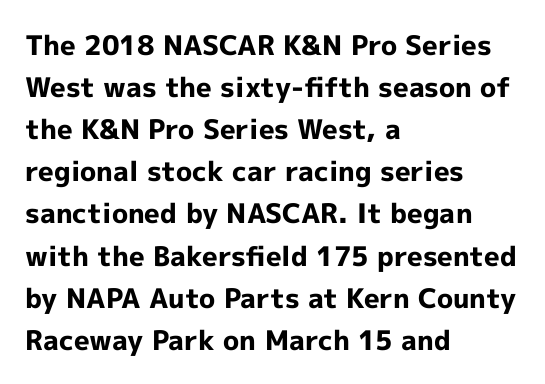
The image shows 27 px bold type, upright; set left-aligned, normal line spacing (1.56x), normal letter spacing, not underlined.
